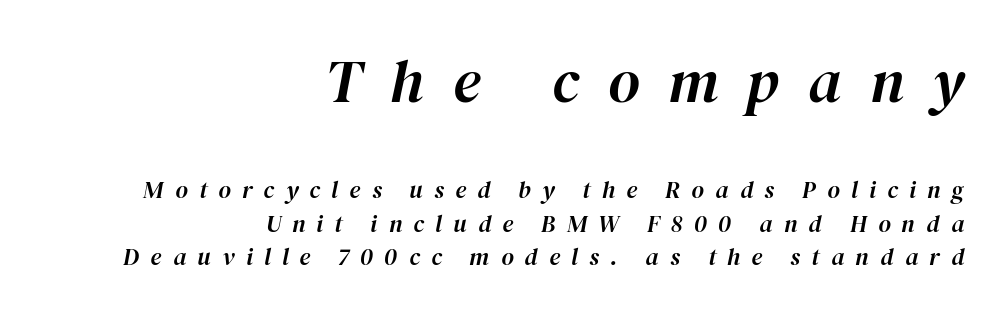
Substantial extra tracking has been applied to these lines. Looking at the ascenders, they clearly lean. The rows are spaced the way most documents space them. These lines are rendered in a variable-pitch font.
